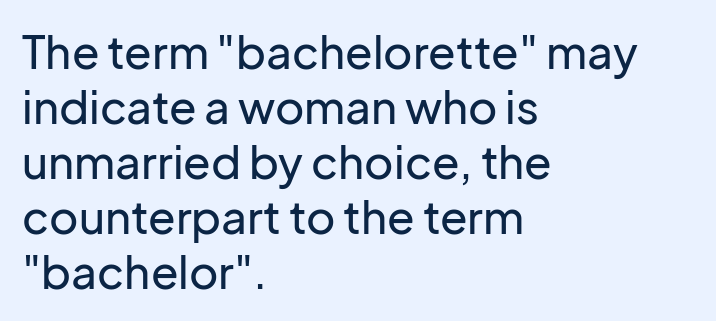
Any mark beneath the type? The region is blank. No italicization has been applied; the sample stays upright. Each letter's strokes conclude bluntly, with no projecting serifs. Glyph-to-glyph distance matches everyday printed text. The rag falls on the right side of this text block.
